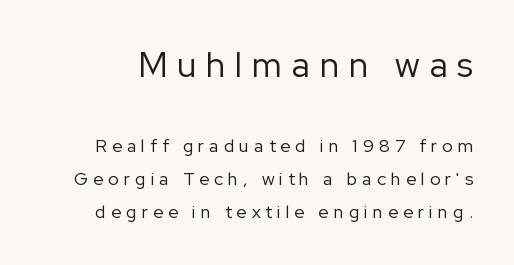
The strip under each line holds only bare page. Glyph-to-glyph distance is far greater than everyday printed text. Proportional: the letters do not fall into vertical columns. Look at the bottom of the vertical strokes: they stop flat, with no serifs. Reading top to bottom, the characters get smaller at the block break. The font sits on the lighter half of the weight spectrum, regular included.
